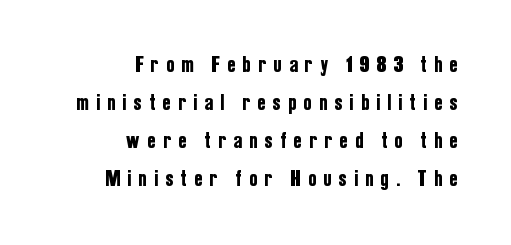
Q: Is the text italic (slanted)? A: No, it is upright.
Q: Is the text underlined? A: No.
Q: How is the paragraph aligned? A: Right-aligned.
Q: Is the spacing between letters normal or unusually wide? A: Unusually wide.
Q: Is the spacing between lines tight, normal or loose? A: Normal.
